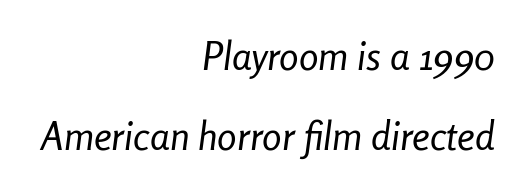
The image shows 39 px regular-weight, condensed type, italic (leaning right); set right-aligned, loose line spacing (2.05x), normal letter spacing, not underlined; low stroke contrast and a medium x-height.
